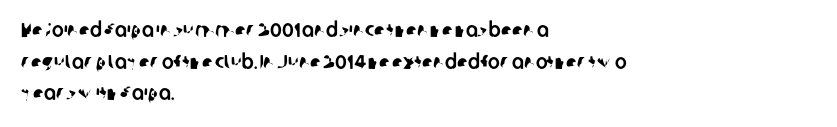
The image shows 20 px text type; set left-aligned, normal line spacing (1.58x), normal letter spacing, not underlined.
